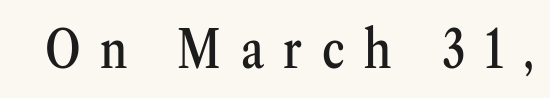
Q: Is the text italic (slanted)? A: No, it is upright.
Q: Is the typeface a serif or a sans-serif typeface? A: Serif.
Q: Is the text underlined? A: No.
Q: Is the spacing between letters normal or unusually wide? A: Unusually wide.
Q: Width (condensed, normal, or wide)? A: Condensed.
Q: Stroke contrast? A: Medium.
Q: x-height? A: Medium.
Q: Monospaced? A: No.
